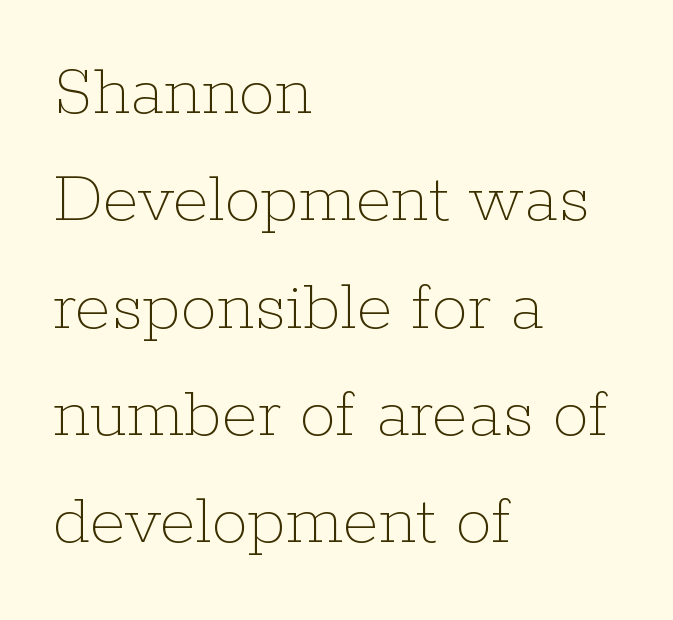
{"italic": "no", "bold": "no", "weight": "thin", "width": "normal", "stroke_contrast": "low", "x_height": "medium", "monospaced": "no", "underline": "no", "align": "left", "line_spacing": "normal", "line_spacing_ratio": 1.47, "letter_spacing": "normal", "letter_spacing_em": 0.0, "glyph_px": 73}
